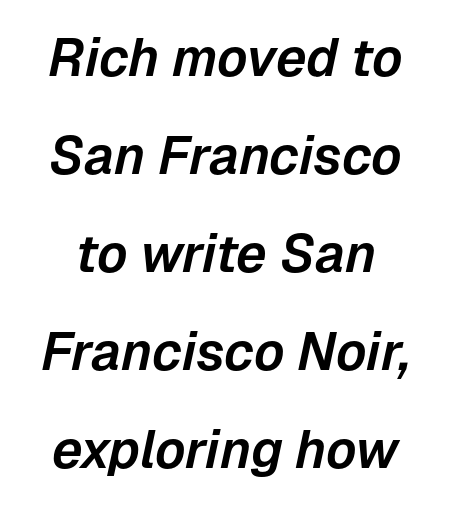
The image shows 53 px text type, italic (leaning right); set line spacing 1.85x, normal letter spacing, not underlined; low stroke contrast and a medium x-height.
